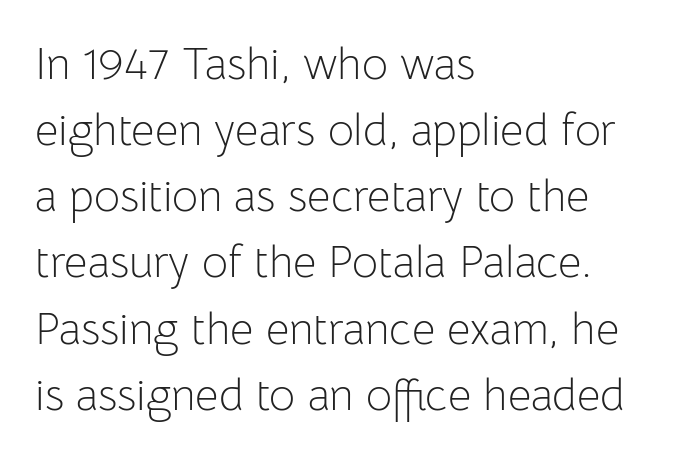
This rendering features lettering with no underline. A sans-serif font was chosen for this passage. The characters are drawn with everyday or finer stroke widths. No italicization has been applied; the sample stays upright. Words appear dense and cohesive because spacing is normal.
